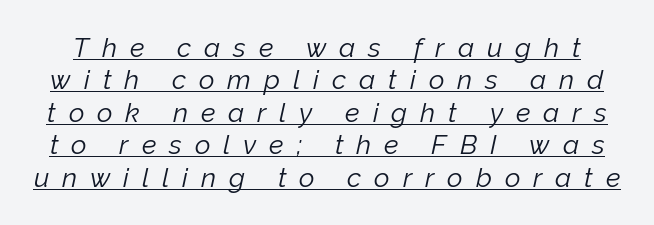
{"italic": "yes", "lean": "right", "slant_degrees": 12, "bold": "no", "underline": "yes", "line_spacing_ratio": 1.2, "letter_spacing": "wide", "letter_spacing_em": 0.48, "glyph_px": 27}
